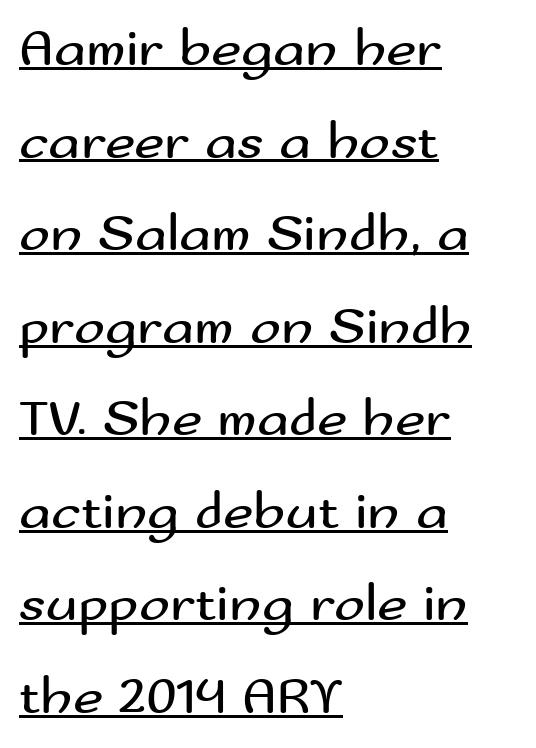
{"serif": "no", "italic": "no", "bold": "no", "weight": "regular", "width": "wide", "stroke_contrast": "medium", "x_height": "small", "monospaced": "no", "underline": "yes", "align": "left", "line_spacing_ratio": 1.78, "letter_spacing": "normal", "letter_spacing_em": 0.0, "glyph_px": 52}
